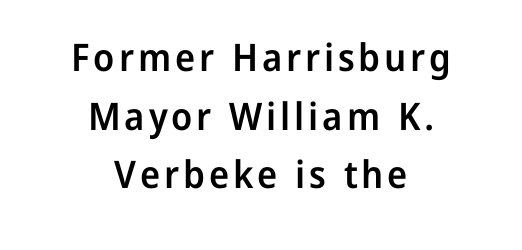
Quick note: interline space is typical. Nothing sits at the stroke ends, so this counts as sans-serif. Ordinary non-slanted type is in use. Decoration check: the copy has no underline.
